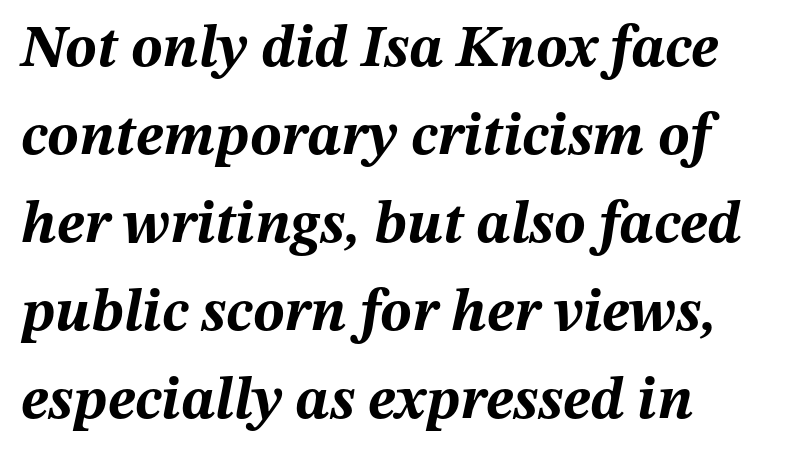
The image shows 59 px bold type, italic (leaning right); set left-aligned, normal line spacing (1.49x), normal letter spacing, not underlined; medium stroke contrast and a medium x-height.
